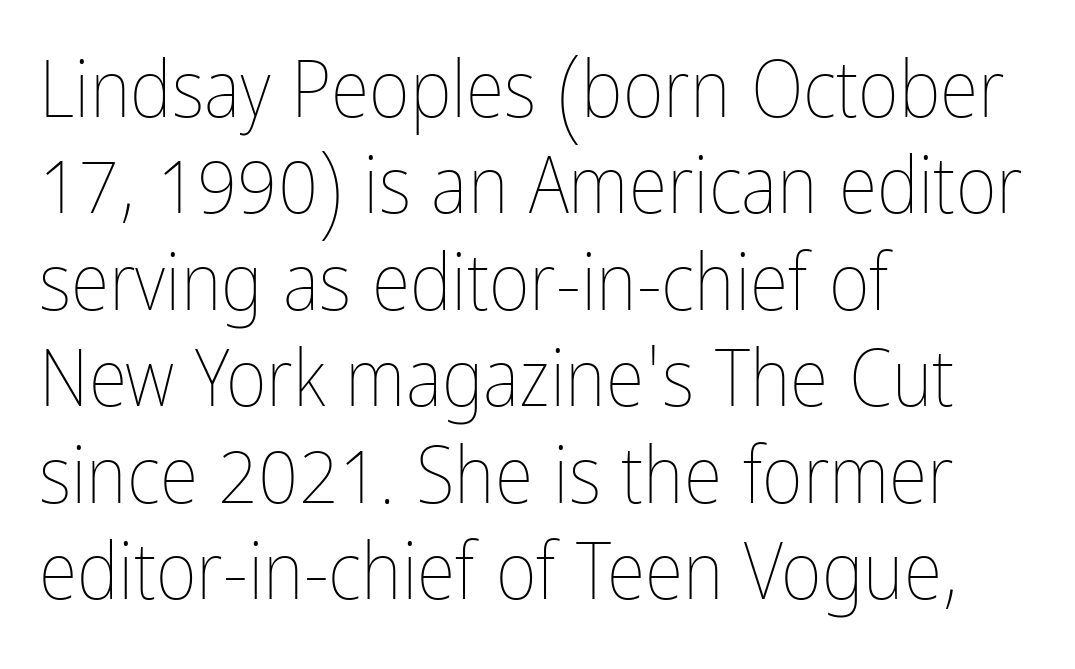
Reading down the block, your eye returns to a fixed left position each line. Just letters on the line, the space beneath them empty. Style check: upright. Words appear dense and cohesive because spacing is normal.
